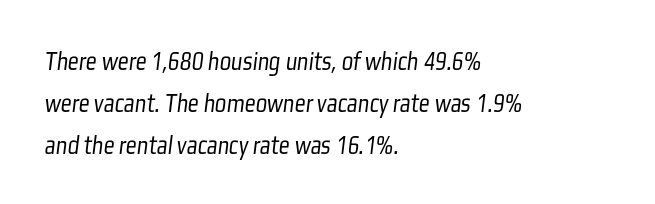
The passage shown stacks its lines at a standard gap. The letters sit at their default tracking, neither squeezed nor spread. Layout note: lines flush left. Just letters on the line, the space beneath them empty.
